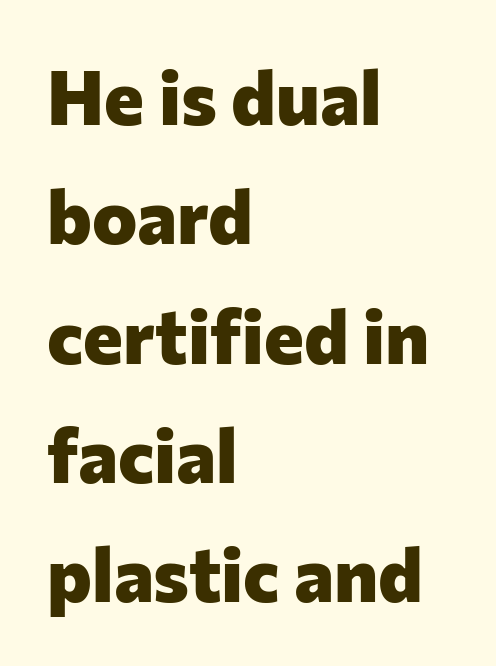
{"serif": "no", "italic": "no", "bold": "yes", "weight": "heavy", "width": "normal", "stroke_contrast": "low", "x_height": "medium", "monospaced": "no", "underline": "no", "align": "left", "line_spacing": "normal", "line_spacing_ratio": 1.57, "letter_spacing": "normal", "letter_spacing_em": 0.0, "glyph_px": 76}
